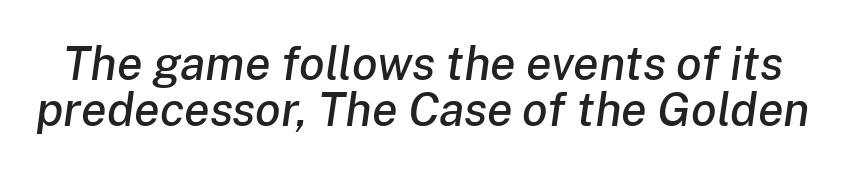
{"italic": "yes", "lean": "right", "slant_degrees": 8, "width": "normal", "stroke_contrast": "low", "x_height": "medium", "monospaced": "no", "underline": "no", "line_spacing": "tight", "line_spacing_ratio": 0.97, "letter_spacing": "normal", "letter_spacing_em": 0.0, "glyph_px": 47}
